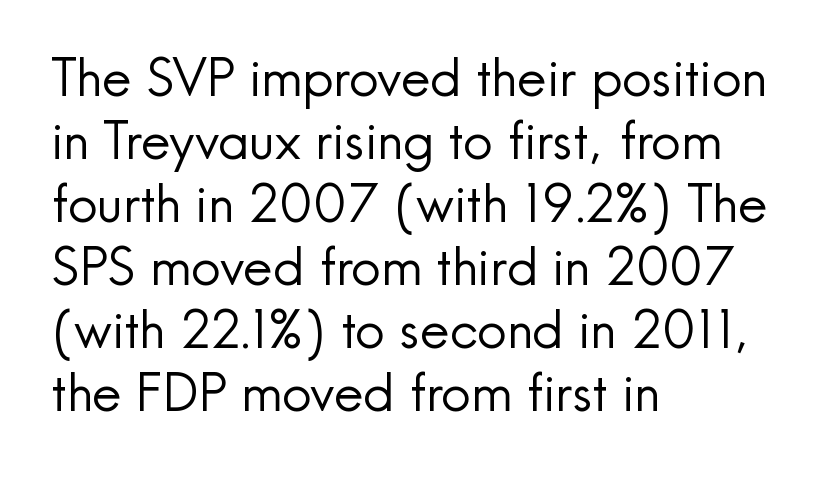
To sum up the face: it is a sans, with no serifs. The gap between lines stays unmarked. This sample has the flowing, uneven cadence of proportional lettering. Spacing between characters is what you'd get straight out of the box. Do the letters lean? They stand straight.
